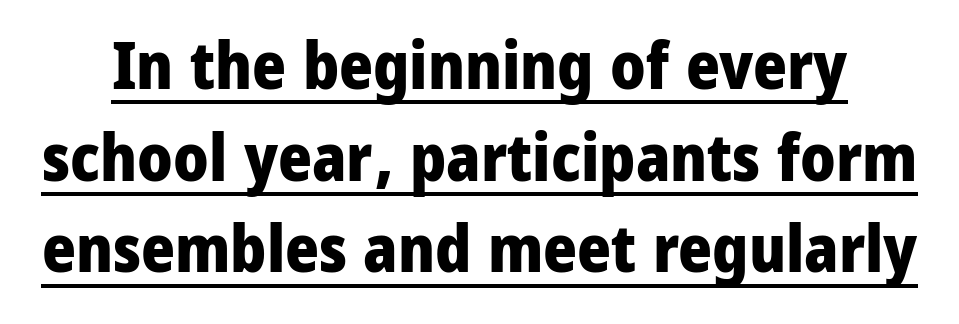
{"serif": "no", "italic": "no", "bold": "yes", "weight": "heavy", "width": "condensed", "stroke_contrast": "low", "x_height": "large", "monospaced": "no", "underline": "yes", "line_spacing": "normal", "line_spacing_ratio": 1.41, "letter_spacing": "normal", "letter_spacing_em": 0.0, "glyph_px": 65}
